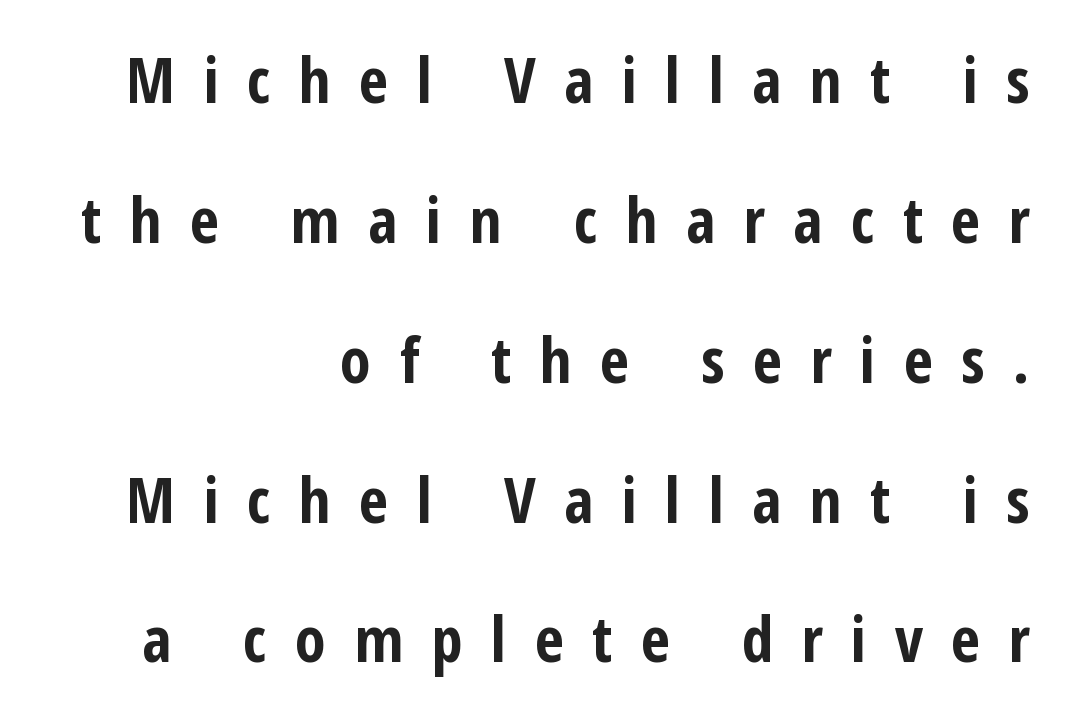
{"serif": "no", "italic": "no", "bold": "yes", "weight": "bold", "width": "condensed", "stroke_contrast": "low", "x_height": "medium", "monospaced": "no", "underline": "no", "align": "right", "line_spacing": "loose", "line_spacing_ratio": 2.22, "letter_spacing": "wide", "letter_spacing_em": 0.45, "glyph_px": 63}
